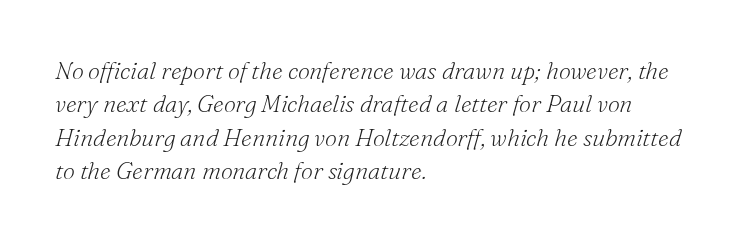
The image shows 24 px text type, italic (leaning right); set left-aligned, normal line spacing (1.39x), normal letter spacing, not underlined.
